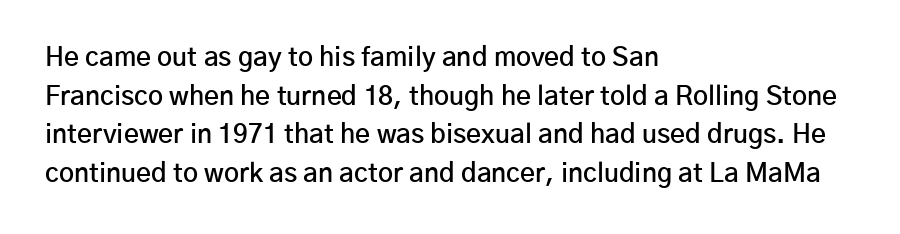
The image shows 26 px text type, upright; set left-aligned, normal line spacing (1.49x), normal letter spacing, not underlined.
